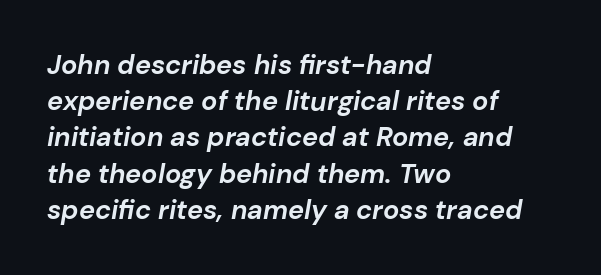
Q: Is the text bold? A: Yes.
Q: Is the text italic (slanted)? A: Yes, it leans right by about 10 degrees.
Q: Is the text underlined? A: No.
Q: How is the paragraph aligned? A: Left-aligned.
Q: Is the spacing between letters normal or unusually wide? A: Normal.
Q: Is the spacing between lines tight, normal or loose? A: Normal.
